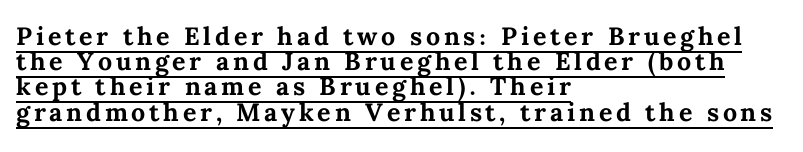
Q: Is the text bold? A: Yes.
Q: Is the text italic (slanted)? A: No, it is upright.
Q: Is the text underlined? A: Yes.
Q: How is the paragraph aligned? A: Left-aligned.
Q: Is the spacing between lines tight, normal or loose? A: Tight.
